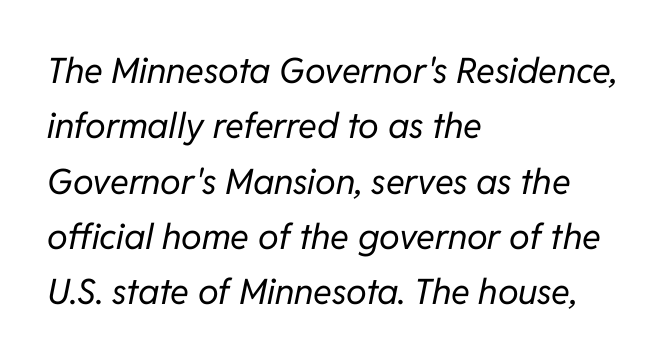
Do the characters align in a grid? No, the font is proportional. Compared with typical paragraphs, the rows here are spaced about the same. Every row of glyphs begins at an identical x-position on the left. You could call the tracking neutral — neither tight nor loose. Plain, unruled lines of type.
